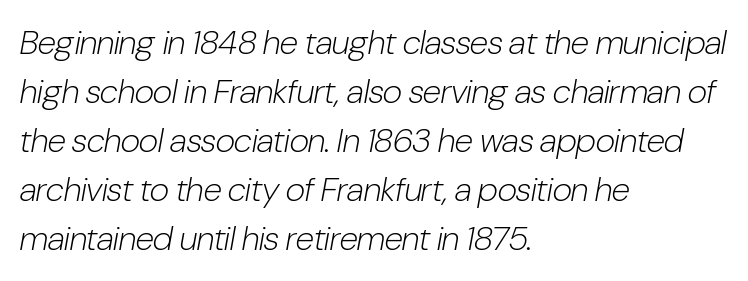
The image shows 34 px light, condensed type, italic (leaning right); set left-aligned, normal line spacing (1.44x), normal letter spacing, not underlined; low stroke contrast and a medium x-height.
